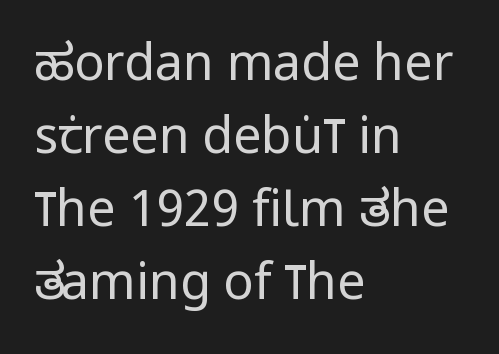
Q: Is the text bold? A: No.
Q: Is the text italic (slanted)? A: No, it is upright.
Q: Is the typeface a serif or a sans-serif typeface? A: Sans-serif.
Q: Is the text underlined? A: No.
Q: How is the paragraph aligned? A: Left-aligned.
Q: Is the spacing between letters normal or unusually wide? A: Normal.
Q: Is the spacing between lines tight, normal or loose? A: Normal.
Q: Width (condensed, normal, or wide)? A: Condensed.
Q: Stroke contrast? A: Low.
Q: x-height? A: Large.
Q: Monospaced? A: No.
